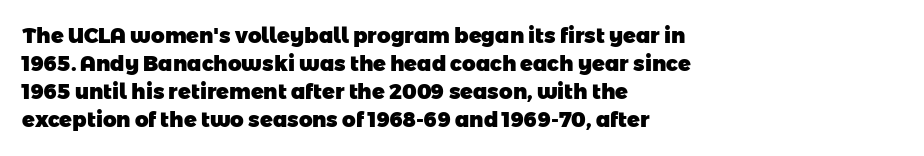
The image shows 21 px bold type; set left-aligned, normal line spacing (1.34x), normal letter spacing, not underlined.
